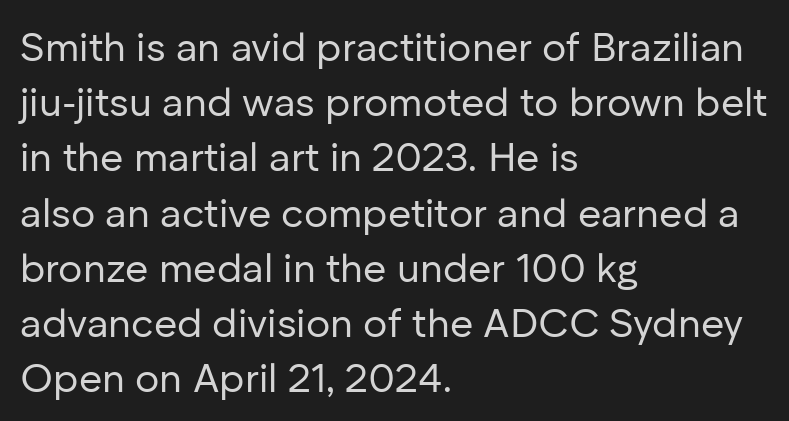
The image shows 40 px regular-weight sans-serif type, upright; set left-aligned, normal line spacing (1.38x), normal letter spacing, not underlined; low stroke contrast and a medium x-height.
